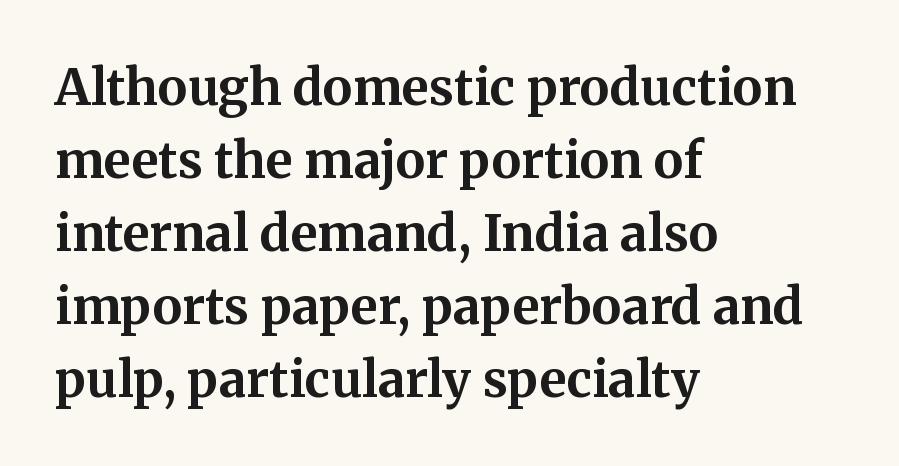
Q: Is the text bold? A: Yes.
Q: Is the text italic (slanted)? A: No, it is upright.
Q: Is the typeface a serif or a sans-serif typeface? A: Serif.
Q: Is the text underlined? A: No.
Q: How is the paragraph aligned? A: Left-aligned.
Q: Is the spacing between letters normal or unusually wide? A: Normal.
Q: Is the spacing between lines tight, normal or loose? A: Normal.
Q: Width (condensed, normal, or wide)? A: Normal.
Q: Stroke contrast? A: Medium.
Q: x-height? A: Medium.
Q: Monospaced? A: No.
